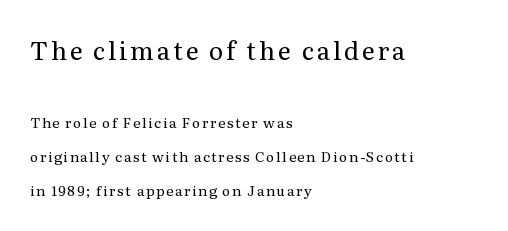
{"italic": "no", "bold": "no", "underline": "no", "align": "left", "line_spacing": "loose", "line_spacing_ratio": 2.43, "larger_block": "first", "size_ratio": 1.79, "glyph_px": 25}
